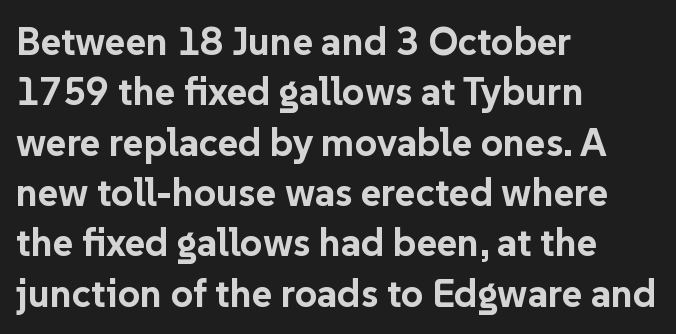
The words here are not underlined. In terms of leading, this rendering sits right in the middle. Nope, no serifs anywhere on these letters. The line texture is even and compact thanks to regular tracking. Typesetter's note: full bold, strokes at maximum text heaviness.
